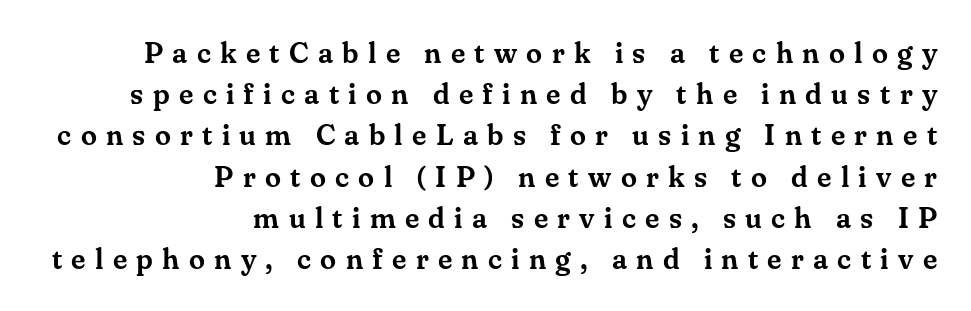
A clean baseline with only descenders dipping below it. Every character sits straight up, as roman type does. Character widths vary here, with narrow letters taking less room than wide ones. The letters carry serifs — small finishing strokes at the ends of their stems. The passage shown has open, widely tracked lettering throughout. Notice how descenders clear the ascenders below comfortably — that's standard leading.
